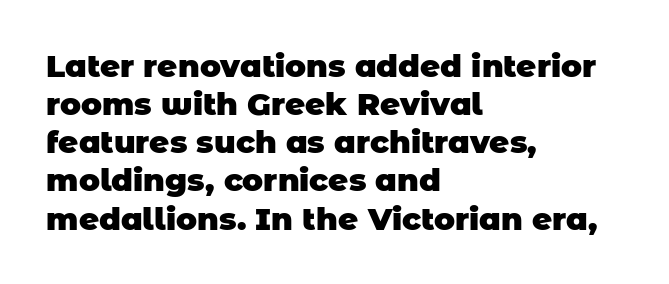
{"serif": "no", "bold": "yes", "weight": "heavy", "width": "normal", "stroke_contrast": "low", "x_height": "large", "monospaced": "no", "underline": "no", "align": "left", "line_spacing_ratio": 1.23, "letter_spacing": "normal", "letter_spacing_em": 0.0, "glyph_px": 31}
